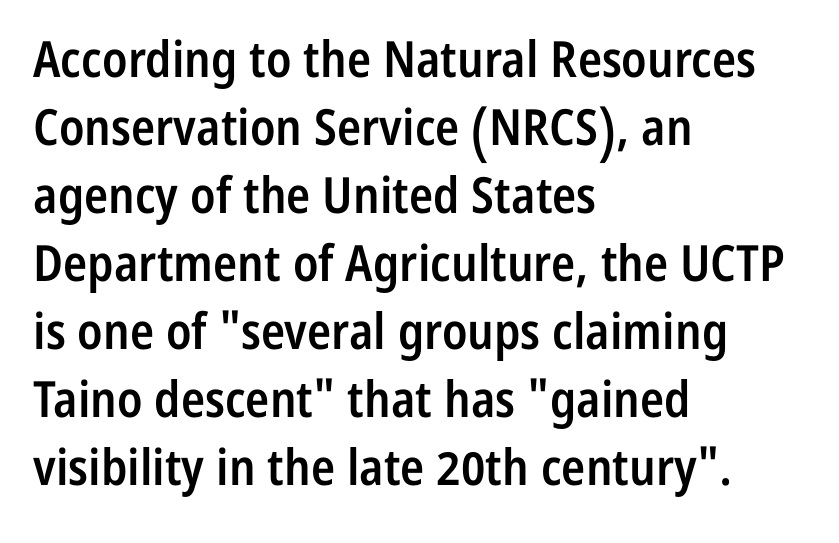
The image shows 50 px semibold, condensed sans-serif type, upright; set left-aligned, normal line spacing (1.36x), normal letter spacing, not underlined; low stroke contrast and a medium x-height.
